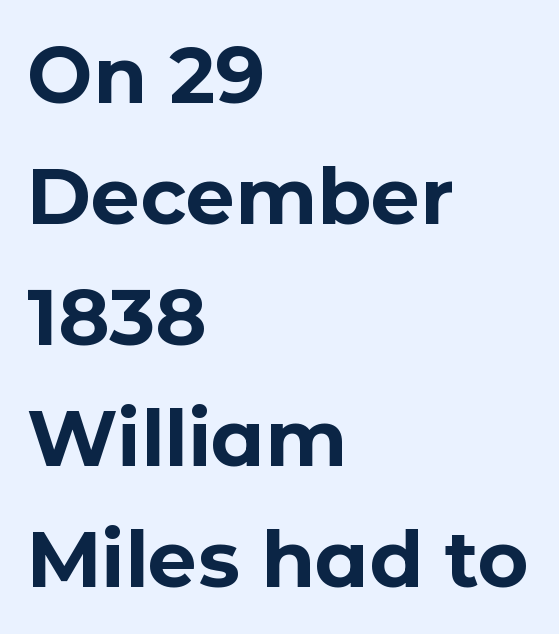
{"serif": "no", "italic": "no", "bold": "yes", "weight": "bold", "width": "normal", "stroke_contrast": "low", "x_height": "medium", "monospaced": "no", "underline": "no", "align": "left", "line_spacing": "normal", "line_spacing_ratio": 1.55, "letter_spacing": "normal", "letter_spacing_em": 0.0, "glyph_px": 78}
